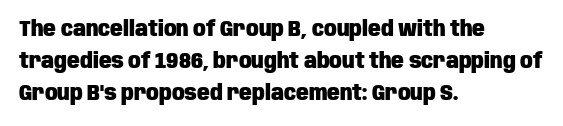
The image shows 21 px bold type, upright; set left-aligned, normal line spacing (1.53x), normal letter spacing, not underlined.
